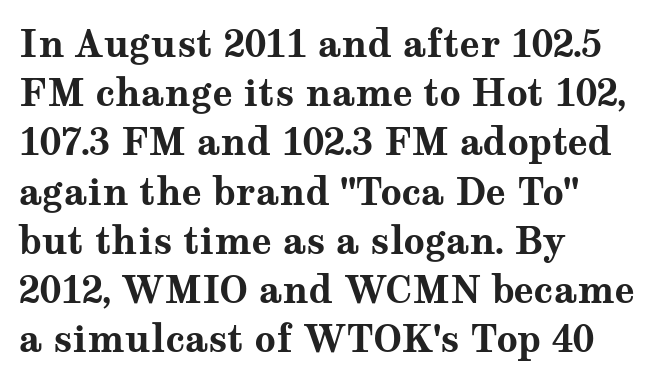
The image shows 37 px bold, wide serif type, upright; set left-aligned, normal line spacing (1.33x), normal letter spacing, not underlined; medium stroke contrast and a medium x-height.
